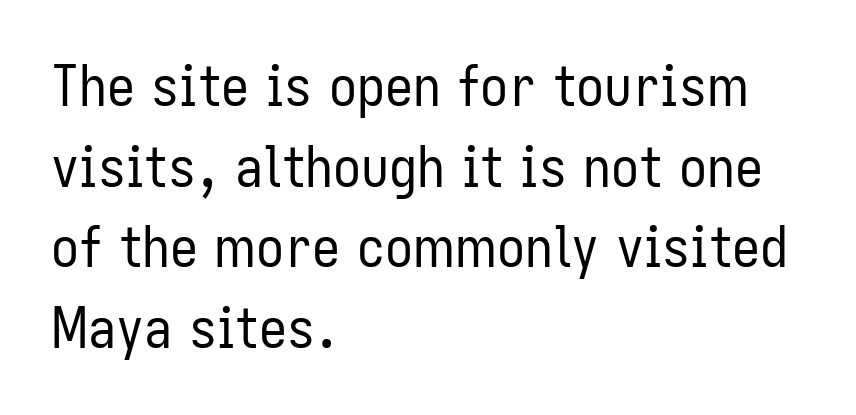
Q: Is the text bold? A: No.
Q: Is the text italic (slanted)? A: No, it is upright.
Q: Is the typeface a serif or a sans-serif typeface? A: Sans-serif.
Q: Is the text underlined? A: No.
Q: How is the paragraph aligned? A: Left-aligned.
Q: Is the spacing between letters normal or unusually wide? A: Normal.
Q: Is the spacing between lines tight, normal or loose? A: Normal.
Q: Width (condensed, normal, or wide)? A: Condensed.
Q: Stroke contrast? A: Low.
Q: x-height? A: Medium.
Q: Monospaced? A: No.
